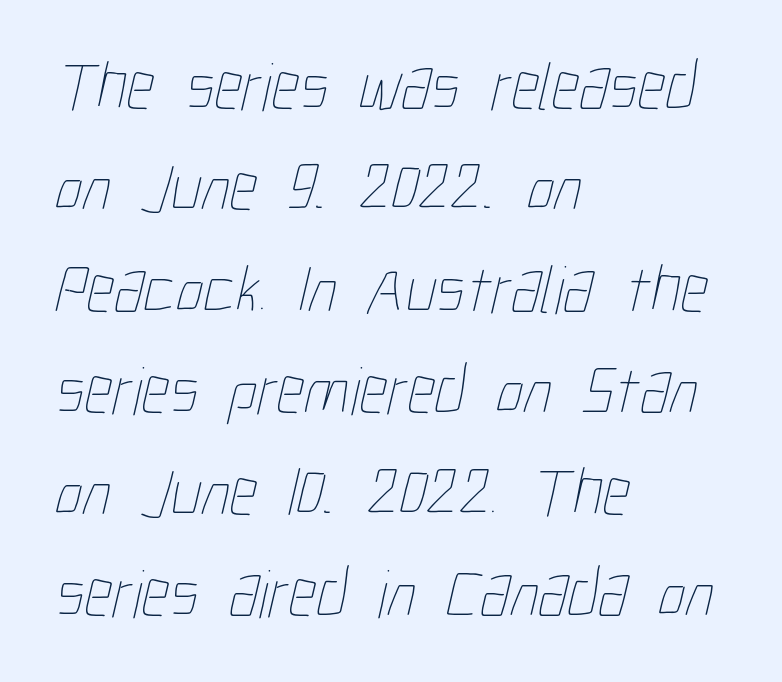
In terms of leading, this rendering sits right in the middle. The letterforms sit shoulder to shoulder at normal distance. Any mark beneath the type? The region is blank. The rendering uses natural spacing where letterforms have individual widths.
